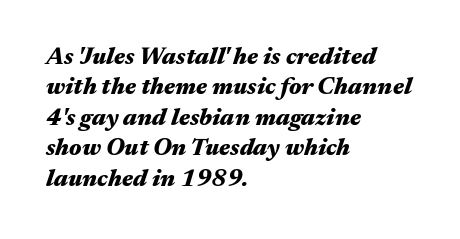
Q: Is the text bold? A: Yes.
Q: Is the text italic (slanted)? A: Yes, it leans right by about 17 degrees.
Q: Is the text underlined? A: No.
Q: How is the paragraph aligned? A: Left-aligned.
Q: Is the spacing between letters normal or unusually wide? A: Normal.
Q: Is the spacing between lines tight, normal or loose? A: Normal.
